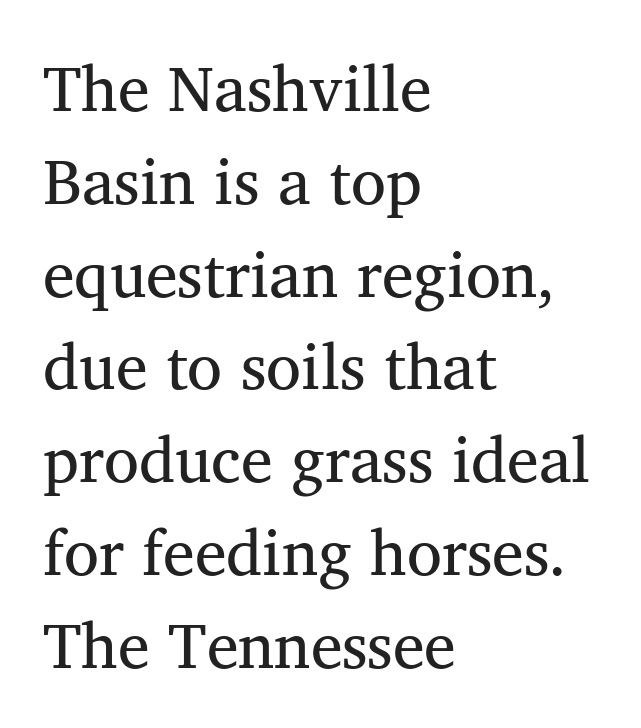
Q: Is the text bold? A: No.
Q: Is the typeface a serif or a sans-serif typeface? A: Serif.
Q: Is the text underlined? A: No.
Q: How is the paragraph aligned? A: Left-aligned.
Q: Is the spacing between letters normal or unusually wide? A: Normal.
Q: Is the spacing between lines tight, normal or loose? A: Normal.
Q: Width (condensed, normal, or wide)? A: Normal.
Q: Stroke contrast? A: Medium.
Q: x-height? A: Medium.
Q: Monospaced? A: No.
